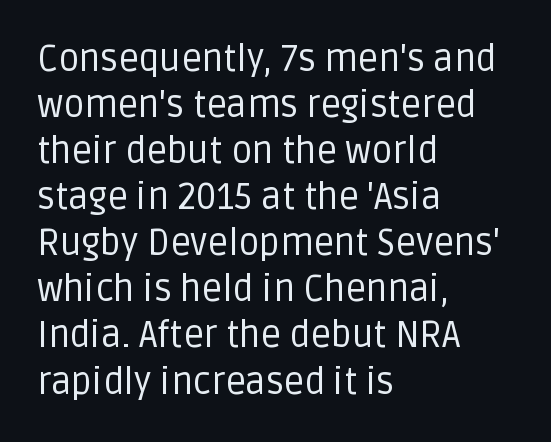
The image shows 36 px regular-weight sans-serif type, upright; set left-aligned, normal line spacing (1.28x), normal letter spacing, not underlined; low stroke contrast and a large x-height.
